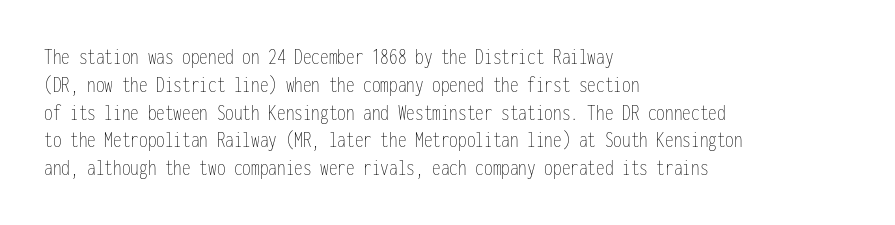
Q: Is the text bold? A: No.
Q: Is the text italic (slanted)? A: No, it is upright.
Q: Is the text underlined? A: No.
Q: How is the paragraph aligned? A: Left-aligned.
Q: Is the spacing between letters normal or unusually wide? A: Normal.
